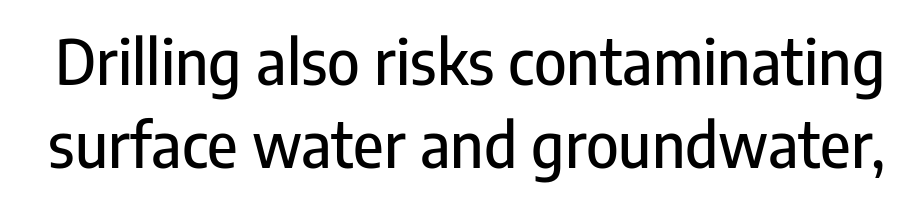
{"serif": "no", "italic": "no", "width": "condensed", "stroke_contrast": "low", "x_height": "medium", "monospaced": "no", "underline": "no", "line_spacing": "normal", "line_spacing_ratio": 1.34, "letter_spacing": "normal", "letter_spacing_em": 0.0, "glyph_px": 62}
